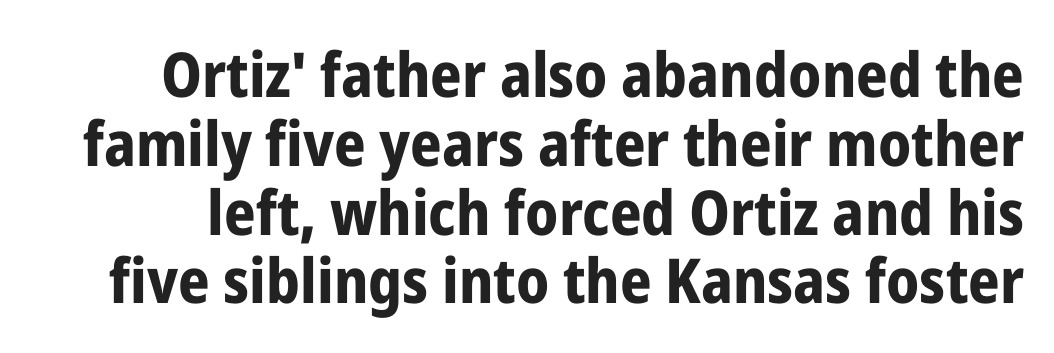
Q: Is the text bold? A: Yes.
Q: Is the text italic (slanted)? A: No, it is upright.
Q: Is the typeface a serif or a sans-serif typeface? A: Sans-serif.
Q: Is the text underlined? A: No.
Q: Is the spacing between letters normal or unusually wide? A: Normal.
Q: Is the spacing between lines tight, normal or loose? A: Tight.
Q: Width (condensed, normal, or wide)? A: Condensed.
Q: Stroke contrast? A: Low.
Q: x-height? A: Medium.
Q: Monospaced? A: No.
